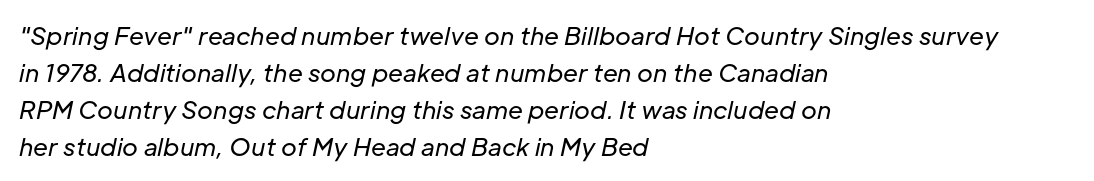
Yep, that's italic — everything's leaning. The space beneath each line is pristine and unruled. Horizontal bands of white between lines are of average thickness. The strokes are not fattened; the text isn't bold. Here the glyphs are tracked normally, forming tight word shapes. Reading down the block, your eye returns to a fixed left position each line.
